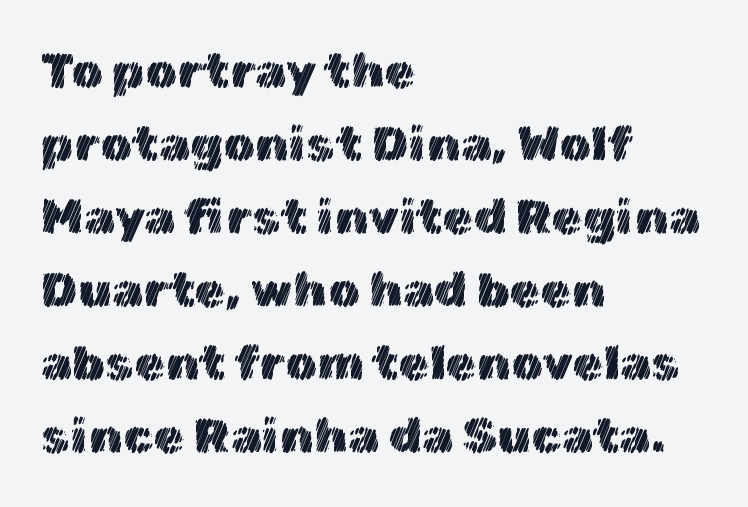
{"italic": "no", "width": "normal", "x_height": "medium", "monospaced": "no", "underline": "no", "align": "left", "line_spacing": "normal", "line_spacing_ratio": 1.46, "letter_spacing": "normal", "letter_spacing_em": 0.0, "glyph_px": 50}
